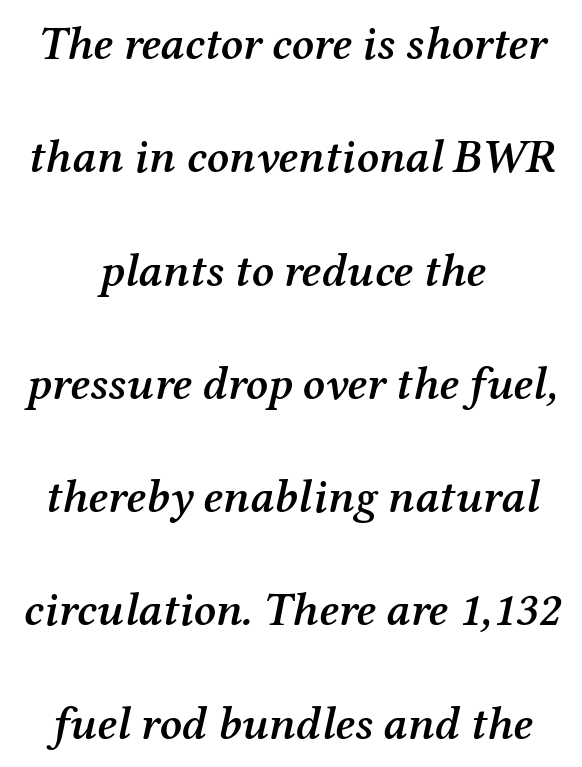
The image shows 47 px semibold serif type, italic (leaning right); set centered, loose line spacing (2.41x), normal letter spacing, not underlined; medium stroke contrast and a medium x-height.
